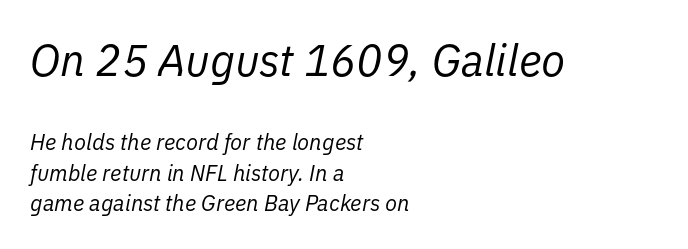
Q: Is the text bold? A: No.
Q: Is the text italic (slanted)? A: Yes, it leans right by about 11 degrees.
Q: Is the text underlined? A: No.
Q: How is the paragraph aligned? A: Left-aligned.
Q: Is the spacing between letters normal or unusually wide? A: Normal.
Q: Is the spacing between lines tight, normal or loose? A: Normal.
Q: Which block of text is set in a larger size, the first (top) or the second (bottom)? A: The first (top) one.
Q: Width (condensed, normal, or wide)? A: Normal.
Q: Stroke contrast? A: Low.
Q: x-height? A: Medium.
Q: Monospaced? A: No.
